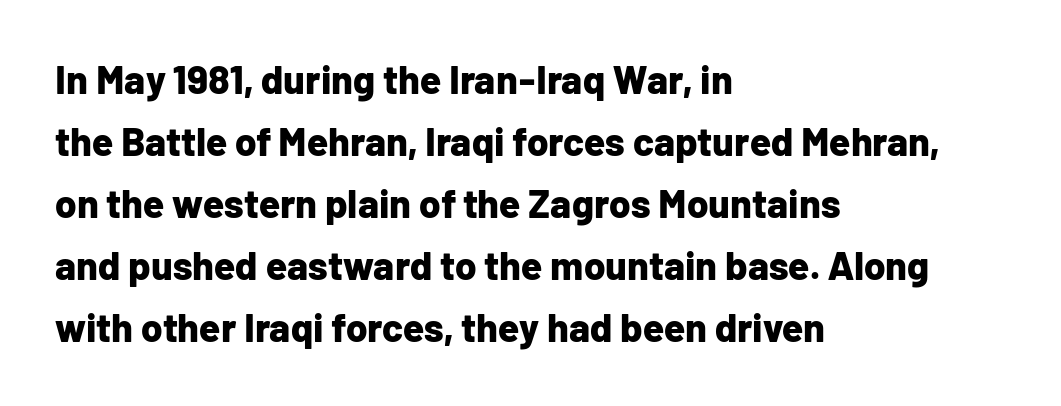
What stands out about the letter spacing? Nothing — it is the standard amount. The rendering shows plain stroke endings on the letterforms — a sans-serif design. Notice how the stems are strictly vertical — no italics here. Notice how thick the strokes are: this is what a full bold looks like. The space between consecutive lines is moderate.
